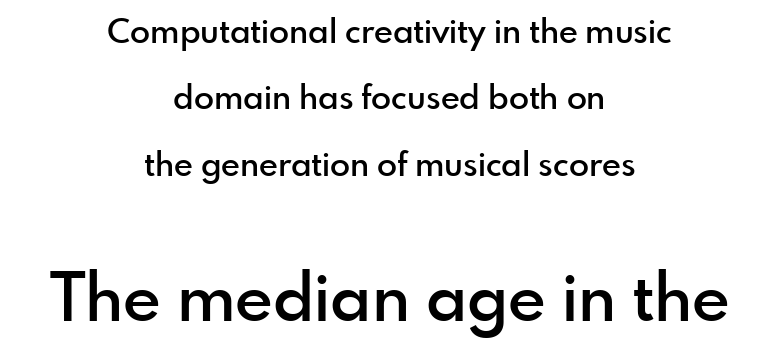
{"serif": "no", "italic": "no", "bold": "semi", "weight": "semibold", "width": "normal", "x_height": "small", "monospaced": "no", "underline": "no", "align": "center", "line_spacing": "loose", "line_spacing_ratio": 2.01, "letter_spacing": "normal", "letter_spacing_em": 0.0, "larger_block": "second", "size_ratio": 2.0, "glyph_px": 66}
